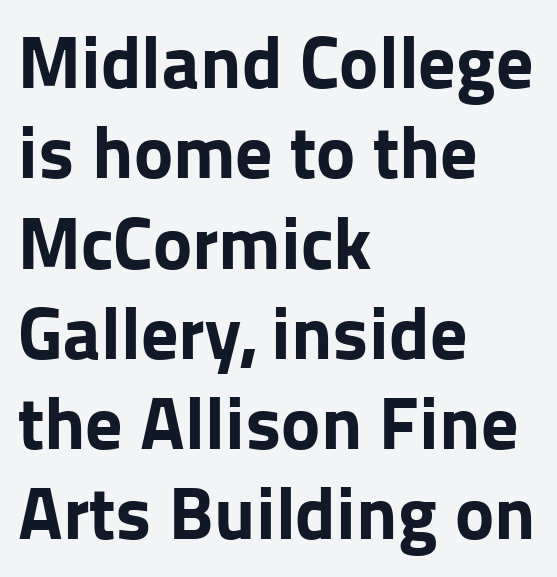
The image shows 74 px bold sans-serif type, upright; set left-aligned, line spacing 1.22x, normal letter spacing, not underlined; low stroke contrast and a medium x-height.
